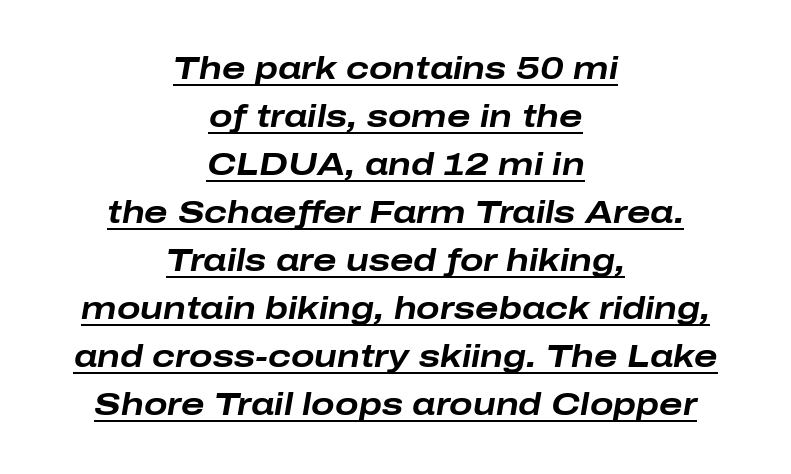
{"italic": "yes", "lean": "right", "slant_degrees": 10, "bold": "yes", "weight": "bold", "width": "wide", "stroke_contrast": "low", "x_height": "medium", "monospaced": "no", "underline": "yes", "align": "center", "line_spacing": "normal", "line_spacing_ratio": 1.55, "letter_spacing": "normal", "letter_spacing_em": 0.0, "glyph_px": 31}
